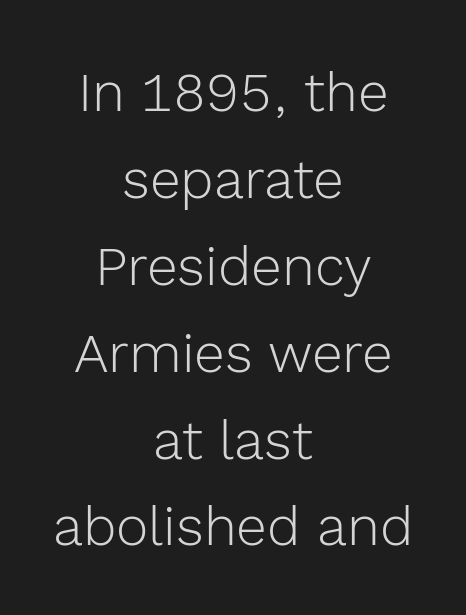
{"serif": "no", "italic": "no", "bold": "no", "weight": "light", "width": "normal", "x_height": "medium", "monospaced": "no", "underline": "no", "align": "center", "line_spacing": "normal", "line_spacing_ratio": 1.58, "letter_spacing": "normal", "letter_spacing_em": 0.0, "glyph_px": 55}
